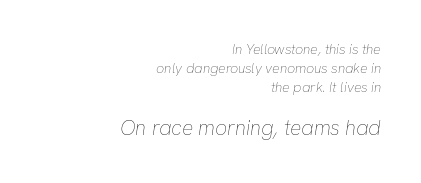
Q: Is the text bold? A: No.
Q: Is the text italic (slanted)? A: Yes, it leans right by about 8 degrees.
Q: Is the text underlined? A: No.
Q: How is the paragraph aligned? A: Right-aligned.
Q: Is the spacing between letters normal or unusually wide? A: Normal.
Q: Is the spacing between lines tight, normal or loose? A: Normal.
Q: Which block of text is set in a larger size, the first (top) or the second (bottom)? A: The second (bottom) one.
